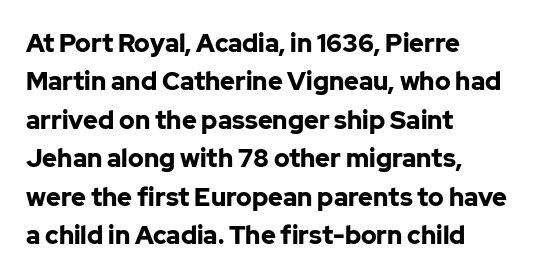
{"italic": "no", "bold": "yes", "underline": "no", "align": "left", "line_spacing": "normal", "line_spacing_ratio": 1.54, "letter_spacing": "normal", "letter_spacing_em": 0.0, "glyph_px": 25}
